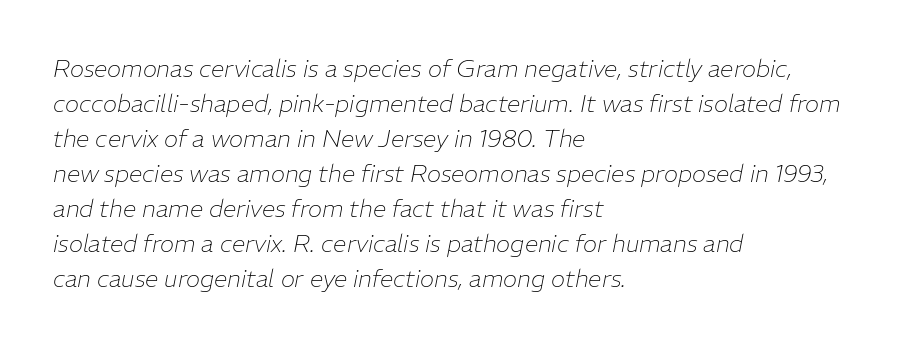
Q: Is the text bold? A: No.
Q: Is the text italic (slanted)? A: Yes, it leans right by about 11 degrees.
Q: Is the text underlined? A: No.
Q: How is the paragraph aligned? A: Left-aligned.
Q: Is the spacing between letters normal or unusually wide? A: Normal.
Q: Is the spacing between lines tight, normal or loose? A: Normal.
